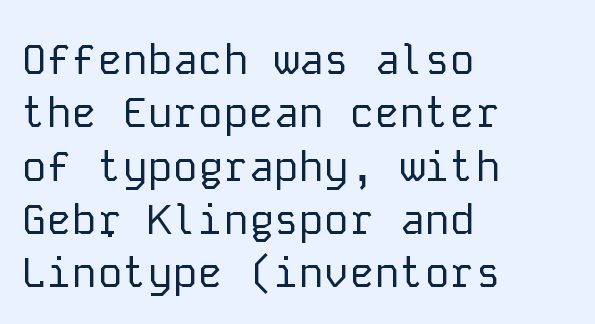
{"serif": "no", "italic": "no", "bold": "no", "weight": "regular", "width": "normal", "stroke_contrast": "low", "x_height": "medium", "monospaced": "yes", "underline": "no", "align": "left", "line_spacing": "normal", "line_spacing_ratio": 1.27, "letter_spacing": "normal", "letter_spacing_em": 0.0, "glyph_px": 42}
